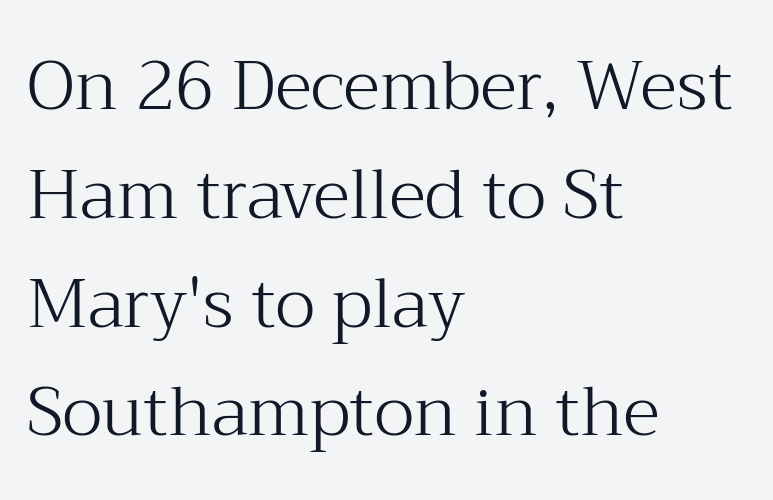
Q: Is the text bold? A: No.
Q: Is the text italic (slanted)? A: No, it is upright.
Q: Is the typeface a serif or a sans-serif typeface? A: Serif.
Q: Is the text underlined? A: No.
Q: How is the paragraph aligned? A: Left-aligned.
Q: Is the spacing between letters normal or unusually wide? A: Normal.
Q: Is the spacing between lines tight, normal or loose? A: Normal.
Q: Width (condensed, normal, or wide)? A: Normal.
Q: Stroke contrast? A: Medium.
Q: x-height? A: Medium.
Q: Monospaced? A: No.
